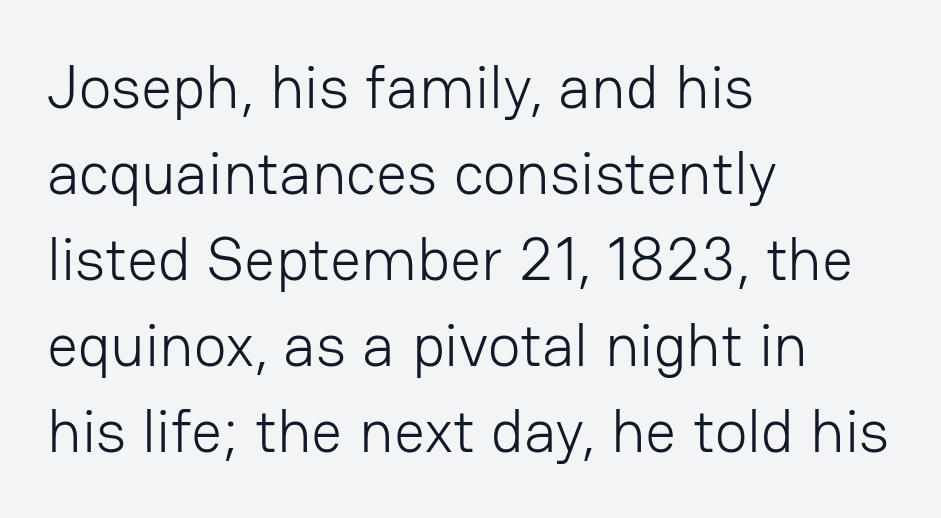
The image shows 61 px light sans-serif type, upright; set left-aligned, normal line spacing (1.41x), normal letter spacing, not underlined; low stroke contrast and a medium x-height.
